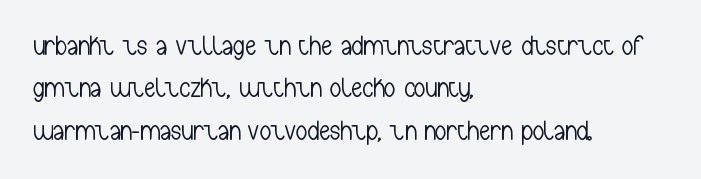
The image shows 28 px light, condensed sans-serif type, upright; set left-aligned, normal line spacing (1.51x), normal letter spacing, not underlined; low stroke contrast and a medium x-height.
